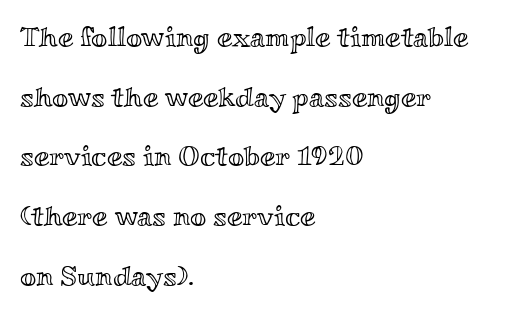
{"italic": "no", "width": "wide", "x_height": "small", "monospaced": "no", "underline": "no", "align": "left", "line_spacing": "loose", "line_spacing_ratio": 2.13, "letter_spacing": "normal", "letter_spacing_em": 0.0, "glyph_px": 28}
